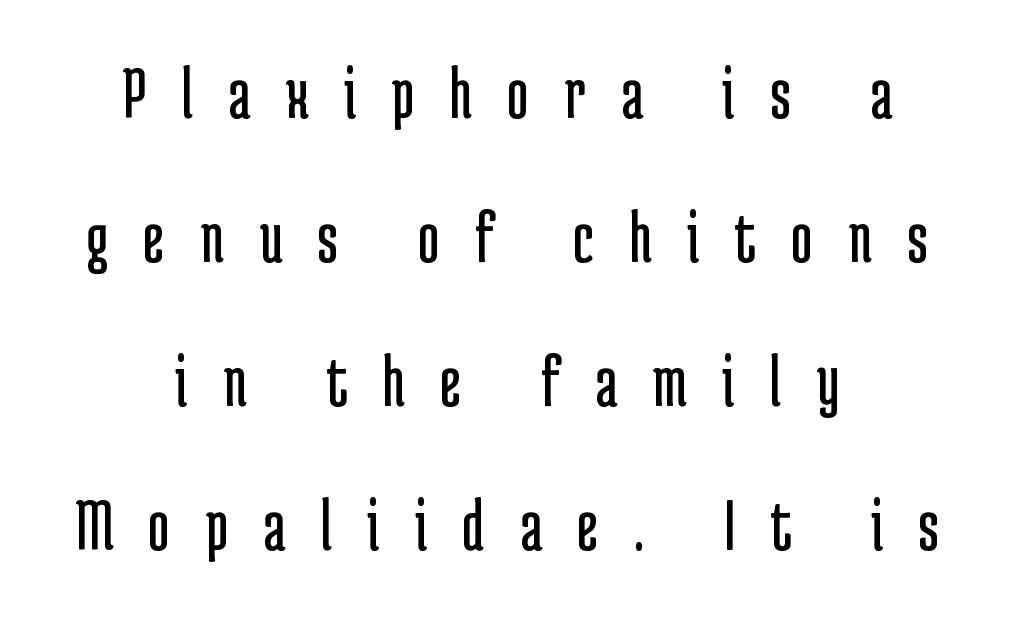
Clear beneath every line of the passage. In CSS terms this would be text-align: center. Each letter keeps its own natural width here, so spacing adapts to shape. The type is letterspaced generously, with wide tracking. Upright lettering throughout.
